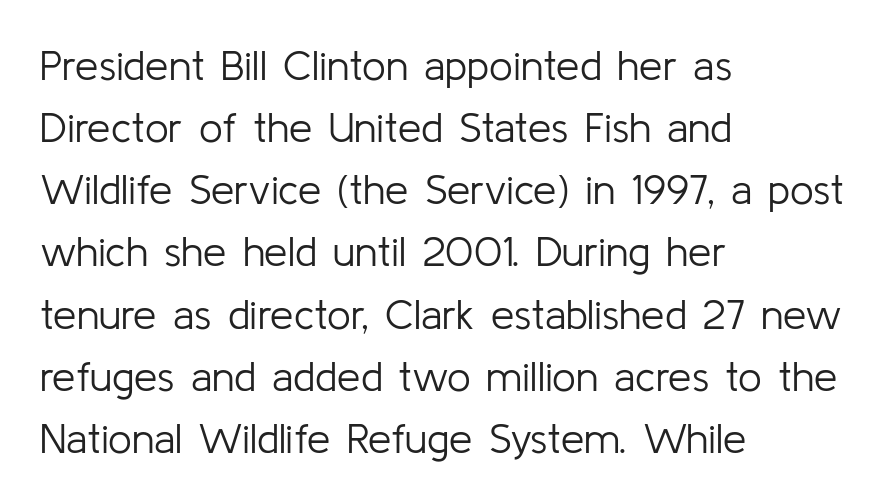
The image shows 42 px light sans-serif type, upright; set left-aligned, normal line spacing (1.48x), normal letter spacing, not underlined; low stroke contrast and a medium x-height.
